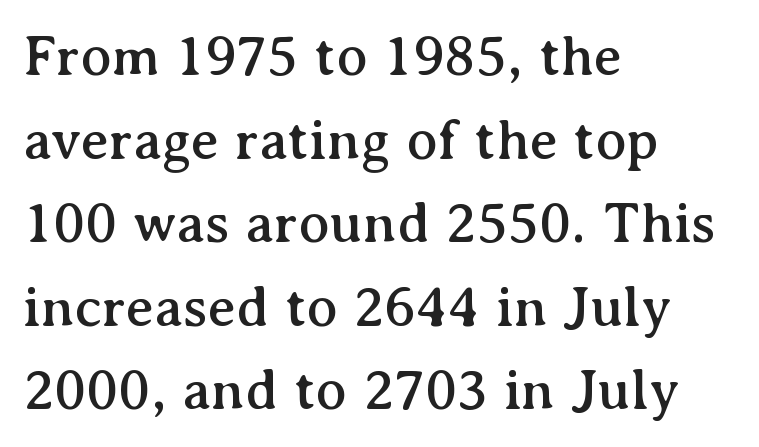
{"serif": "yes", "italic": "no", "width": "normal", "stroke_contrast": "medium", "x_height": "medium", "monospaced": "no", "underline": "no", "align": "left", "line_spacing": "normal", "line_spacing_ratio": 1.44, "letter_spacing": "normal", "letter_spacing_em": 0.0, "glyph_px": 58}
